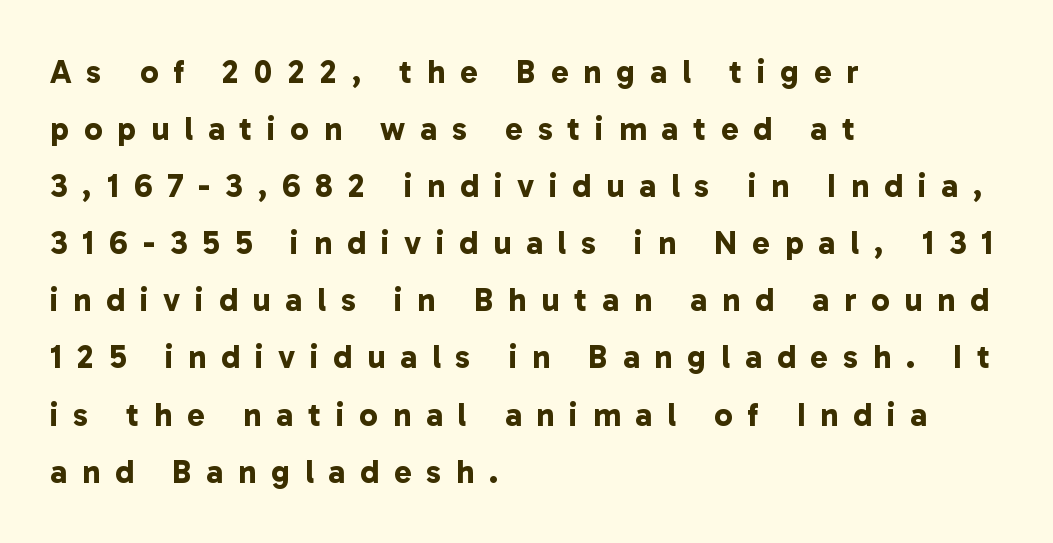
The image shows 33 px bold sans-serif type; set left-aligned, line spacing 1.73x, unusually wide letter spacing (+0.45 em), not underlined; low stroke contrast and a medium x-height.
